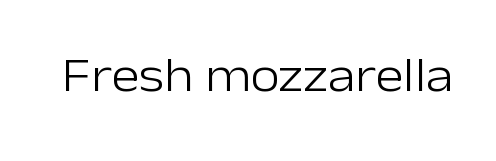
{"serif": "no", "italic": "no", "bold": "no", "weight": "light", "width": "normal", "stroke_contrast": "low", "x_height": "medium", "monospaced": "no", "underline": "no", "letter_spacing": "normal", "letter_spacing_em": 0.0, "glyph_px": 48}
